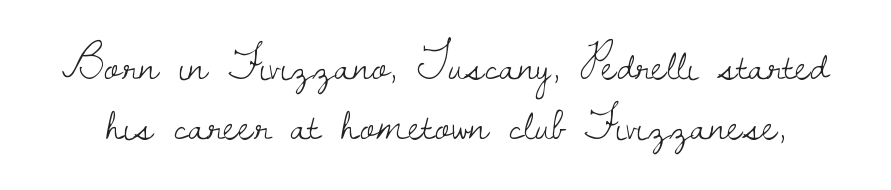
Think of a printed novel: that variable character pitch is what you see here. Does the type have serifs? Yes, each stem ends in a small foot. Students, note that the glyphs here touch the page at normal intervals. This sample keeps an unexceptional amount of space between lines.
